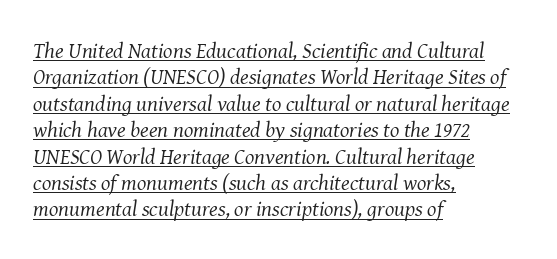
The image shows 22 px text type, italic (leaning right); set left-aligned, line spacing 1.2x, normal letter spacing, underlined.
